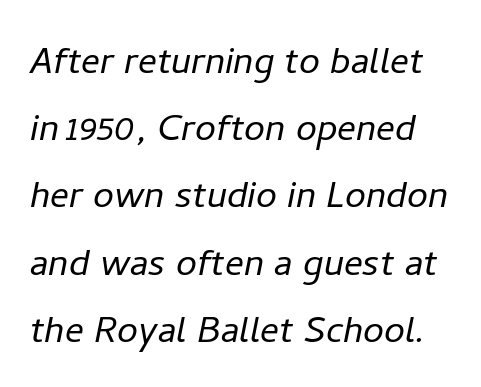
The specimen reads as italic at a glance. Leading matches the norm, producing a regular column. Summary of weight: not heavy and not bold. What stands out about the letter spacing? Nothing — it is the standard amount. Anything drawn beneath the words? Only blank space.
